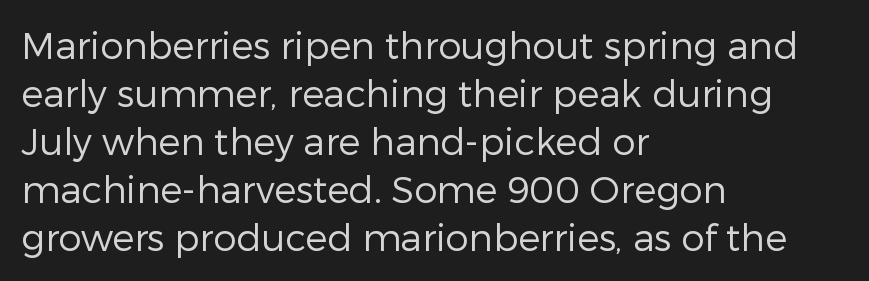
Italic: no, the glyphs are upright roman. The passage is arranged the way most books set body copy — flush left. The characters are drawn with everyday or finer stroke widths. Any mark beneath the type? The region is blank. There is no visible air inserted between adjacent glyphs. The face used here is proportionally spaced, like ordinary book or web type.
